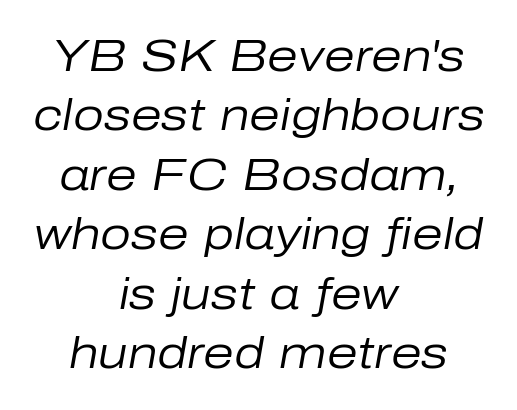
Q: Is the text bold? A: No.
Q: Is the text italic (slanted)? A: Yes, it leans right by about 10 degrees.
Q: Is the text underlined? A: No.
Q: How is the paragraph aligned? A: Centered.
Q: Is the spacing between letters normal or unusually wide? A: Normal.
Q: Is the spacing between lines tight, normal or loose? A: Normal.
Q: Width (condensed, normal, or wide)? A: Normal.
Q: Stroke contrast? A: Low.
Q: x-height? A: Medium.
Q: Monospaced? A: No.
